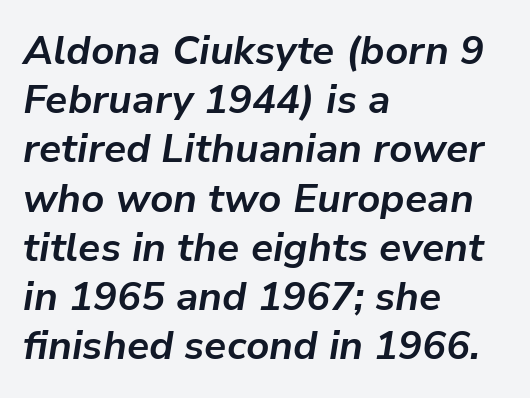
The image shows 40 px bold type, italic (leaning right); set left-aligned, line spacing 1.23x, normal letter spacing, not underlined; low stroke contrast and a medium x-height.
